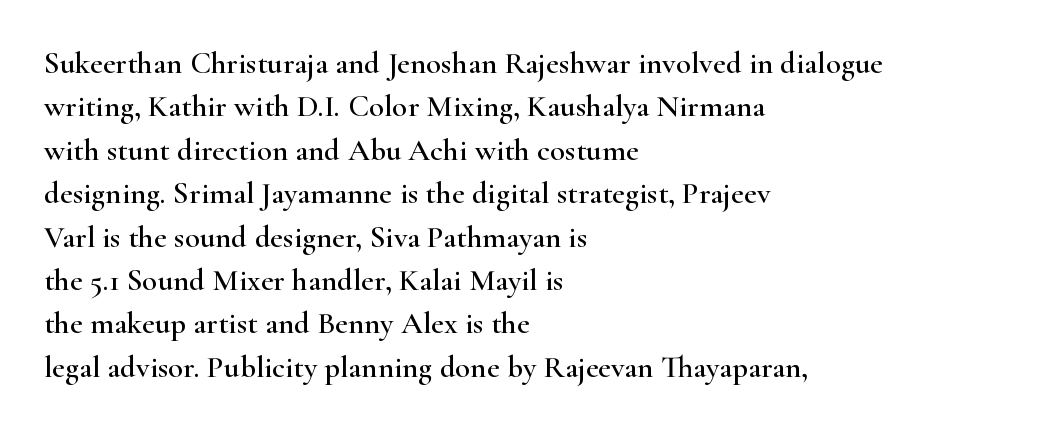
In terms of posture, this sample is upright. Looks like regular typesetting: each glyph gets only the width it needs. The font family rendered here belongs to the serif group. Regarding leading, the lines here are spaced in the standard way. The rag falls on the right side of this text block. Descenders hang freely into open space.
